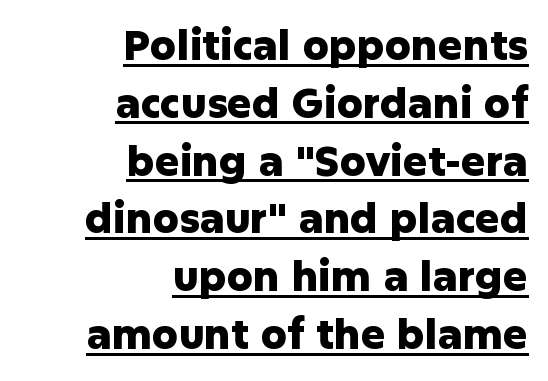
Q: Is the text bold? A: Yes.
Q: Is the text italic (slanted)? A: No, it is upright.
Q: Is the typeface a serif or a sans-serif typeface? A: Sans-serif.
Q: Is the text underlined? A: Yes.
Q: How is the paragraph aligned? A: Right-aligned.
Q: Is the spacing between letters normal or unusually wide? A: Normal.
Q: Is the spacing between lines tight, normal or loose? A: Normal.
Q: Width (condensed, normal, or wide)? A: Normal.
Q: Stroke contrast? A: Low.
Q: x-height? A: Medium.
Q: Monospaced? A: No.
